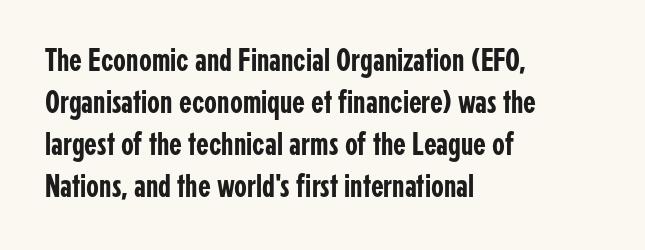
Italic? Not at all — the glyphs are vertical. A clean baseline with only descenders dipping below it. Nobody touched the tracking dial on this one. The passage shown is typed in a proportional face where columns would drift. The rendering anchors every line to the left-hand side.
